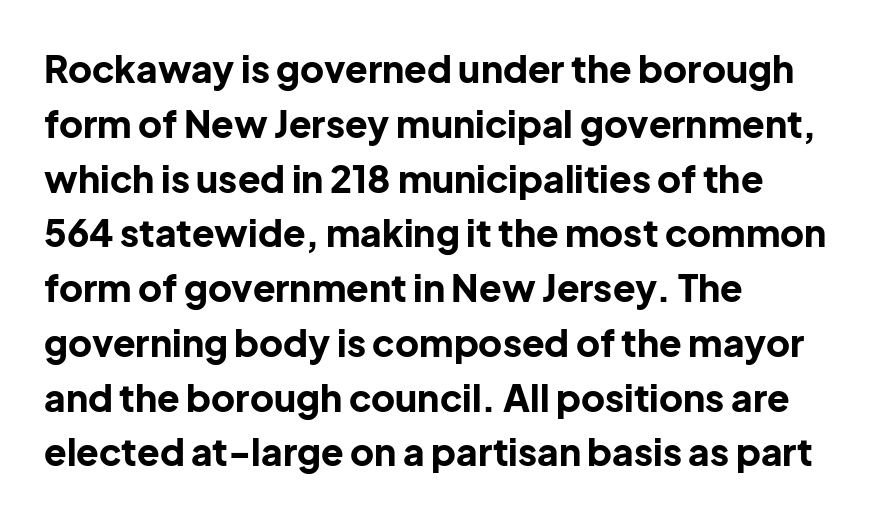
The image shows 37 px bold sans-serif type, upright; set left-aligned, normal line spacing (1.48x), normal letter spacing, not underlined; low stroke contrast and a medium x-height.
